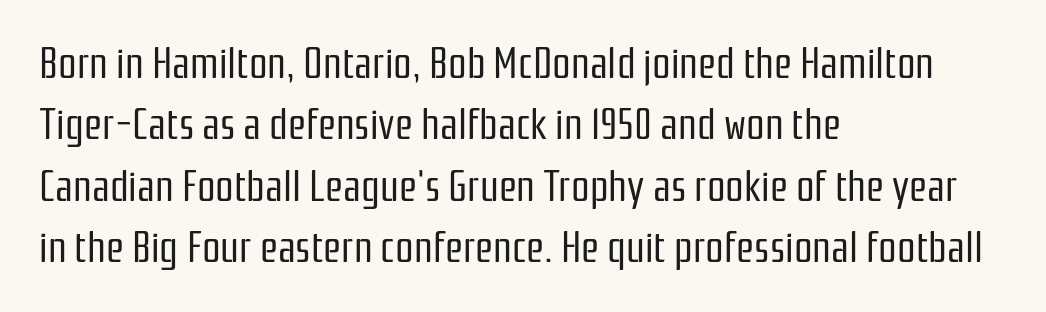
Looks like regular typesetting: each glyph gets only the width it needs. Letters rest on an invisible, unmarked baseline. The ragged edge is on the right, which tells us the setting is flush left. No letter is thick-stroked: the sample isn't bold. In terms of letterform style, serifs are entirely absent. Compared with typical paragraphs, the rows here are spaced about the same.
